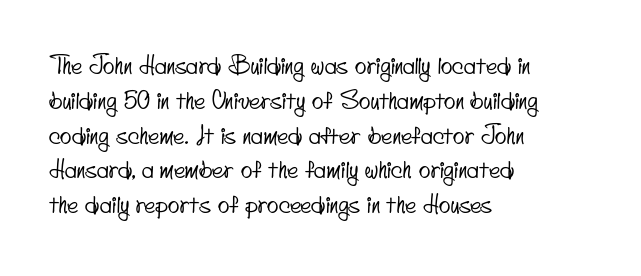
Q: Is the text underlined? A: No.
Q: How is the paragraph aligned? A: Left-aligned.
Q: Is the spacing between letters normal or unusually wide? A: Normal.
Q: Is the spacing between lines tight, normal or loose? A: Normal.
